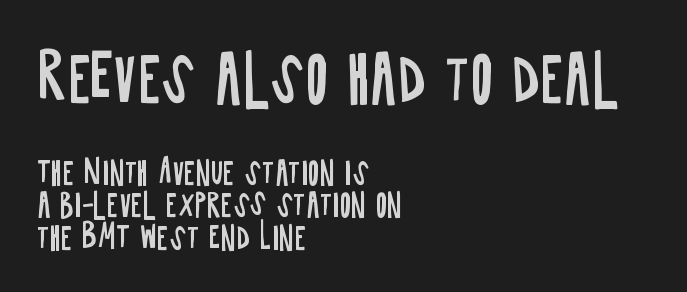
The image shows 62 px regular-weight, condensed sans-serif type, upright; set left-aligned, tight line spacing (1.05x), normal letter spacing, not underlined; the first (top) block is 2.0x larger; low stroke contrast and a large x-height.
